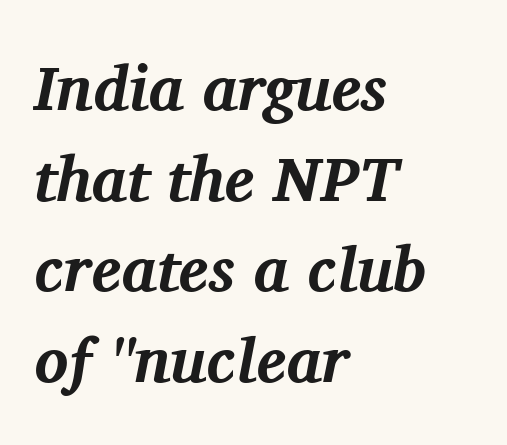
The image shows 63 px bold serif type, italic (leaning right); set left-aligned, normal line spacing (1.44x), normal letter spacing, not underlined; medium stroke contrast and a medium x-height.
